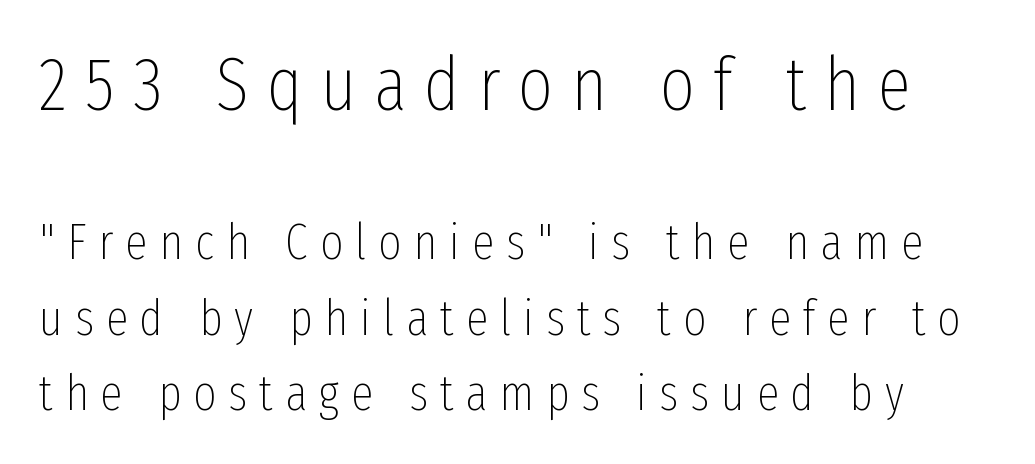
Notice how descenders clear the ascenders below comfortably — that's standard leading. The block sitting higher on the canvas is the one with enlarged characters. The axis of the letterforms is exactly vertical. Classification — sans serif. Nothing heavy about these letters — not bold at all. Look at the tracking — it's clearly loosened, letters drifting apart.
